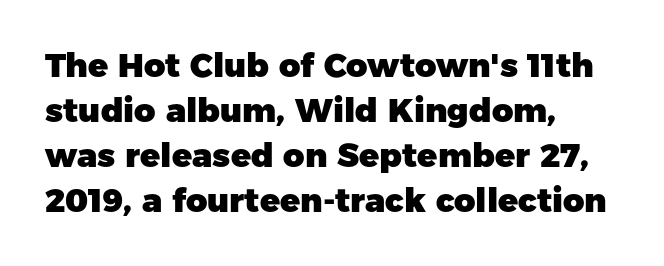
{"serif": "no", "italic": "no", "bold": "yes", "weight": "heavy", "width": "normal", "stroke_contrast": "low", "x_height": "medium", "monospaced": "no", "underline": "no", "align": "left", "line_spacing": "normal", "line_spacing_ratio": 1.36, "letter_spacing": "normal", "letter_spacing_em": 0.0, "glyph_px": 33}
